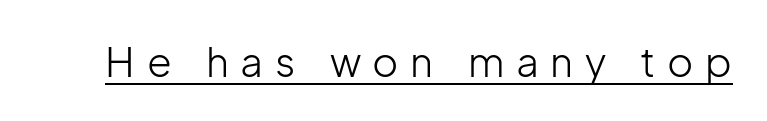
Every stem runs plumb, perpendicular to the baseline. Display-style spreading of the glyphs; the letterfit is very open. This sample has the flowing, uneven cadence of proportional lettering. Font category for this specimen: sans-serif. Summary of weight: not heavy and not bold. Has an underline been added? It has.
